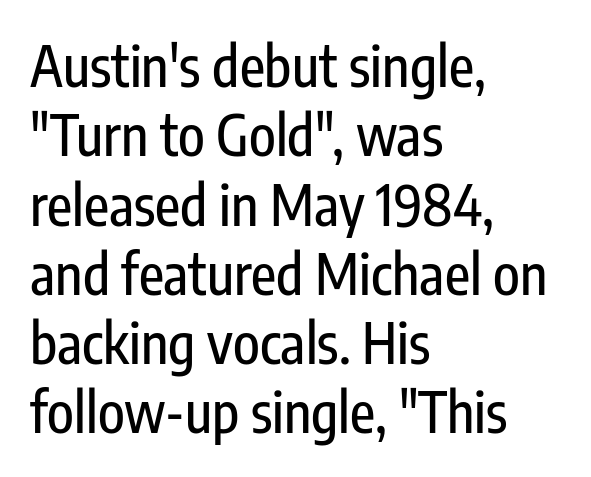
{"serif": "no", "italic": "no", "width": "condensed", "stroke_contrast": "low", "x_height": "medium", "monospaced": "no", "underline": "no", "align": "left", "line_spacing": "normal", "line_spacing_ratio": 1.26, "letter_spacing": "normal", "letter_spacing_em": 0.0, "glyph_px": 55}
